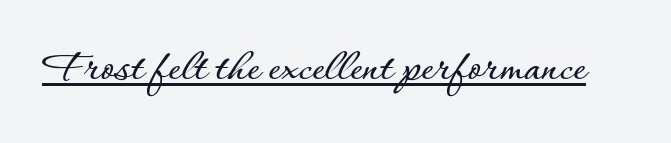
The image shows 48 px text type; set normal letter spacing, underlined; low stroke contrast and a small x-height.
